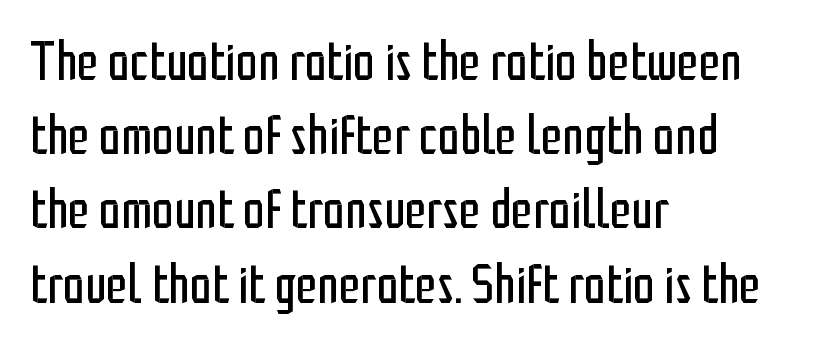
{"serif": "no", "italic": "no", "bold": "no", "weight": "regular", "width": "condensed", "stroke_contrast": "low", "x_height": "medium", "monospaced": "no", "underline": "no", "align": "left", "line_spacing": "normal", "line_spacing_ratio": 1.35, "letter_spacing": "normal", "letter_spacing_em": 0.0, "glyph_px": 55}
